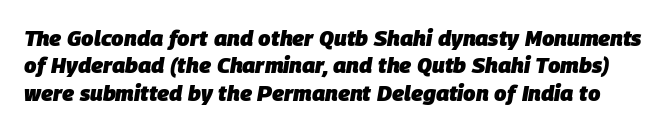
Clear beneath every line of the passage. The passage shown is emphatically bold. Tall strokes in this sample are angled rather than plumb. Nothing unusual about the tracking: characters are spaced as the font intends.
